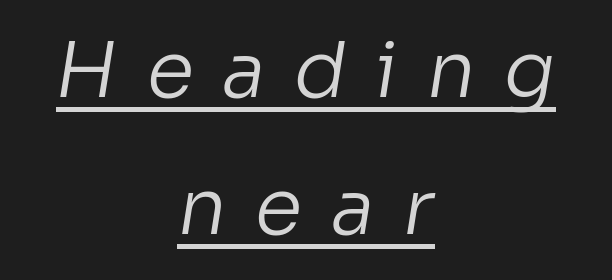
Underline: present. This sample uses expanded letter spacing, leaving extra air between glyphs. Weight: not bold — regular or lighter. Spacing verdict: proportional, widths tailored to each character.
